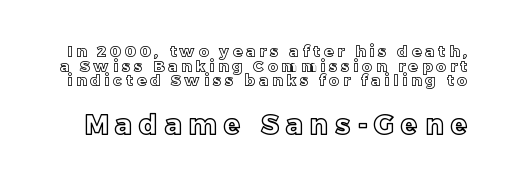
{"italic": "no", "underline": "no", "line_spacing": "tight", "line_spacing_ratio": 0.97, "letter_spacing": "wide", "letter_spacing_em": 0.27, "larger_block": "second", "size_ratio": 1.8, "glyph_px": 27}
